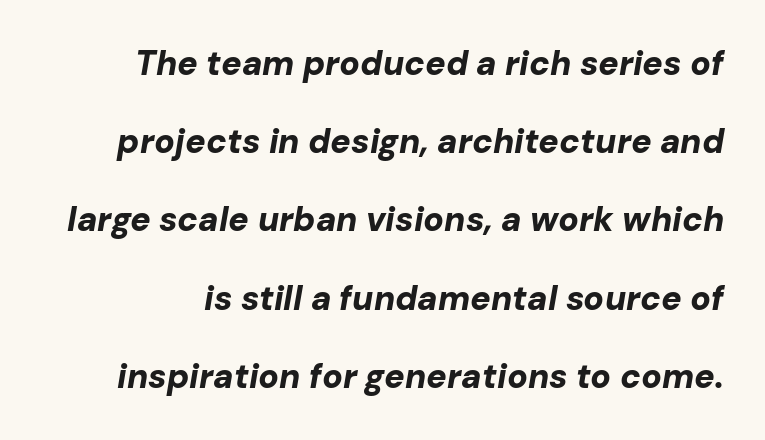
The image shows 34 px bold type, italic (leaning right); set loose line spacing (2.3x), normal letter spacing, not underlined; low stroke contrast and a medium x-height.
